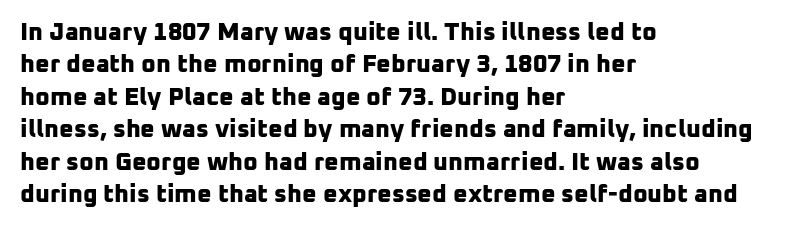
Reading down the column, the eye jumps a familiar distance to each next line. Descenders are the only things crossing below the line. Default kerning and tracking; the words read as compact shapes. Line starts are locked; line ends wander. Does the weight exceed regular? Yes, all the way to bold.
